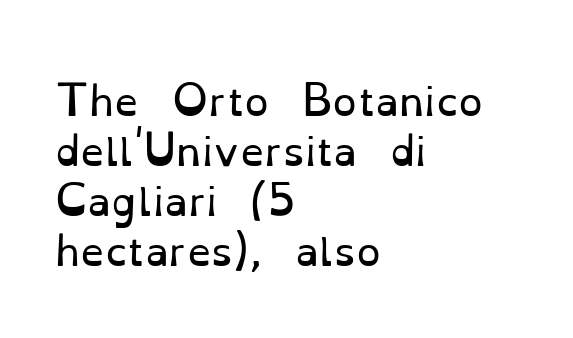
The image shows 39 px regular-weight serif type, upright; set left-aligned, normal line spacing (1.28x), normal letter spacing, not underlined; low stroke contrast and a small x-height.
